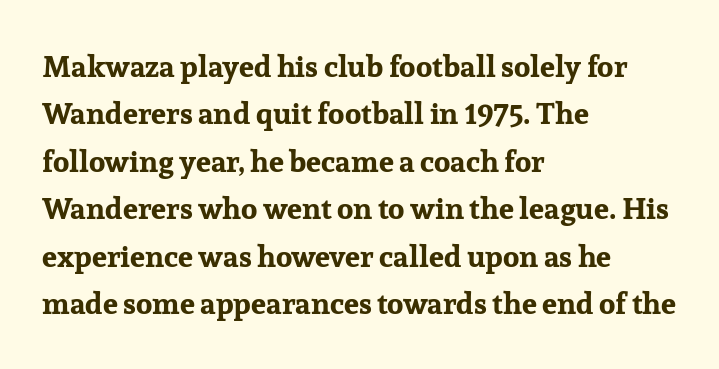
Letter spacing: default. Is this a fixed-width face? No — the glyphs have proportional, varying widths. The rows are spaced the way most documents space them. Set as a true bold cut, around the 700 mark. The passage is arranged the way most books set body copy — flush left. Look at the bottom of the vertical strokes: they flare into serifs here.
